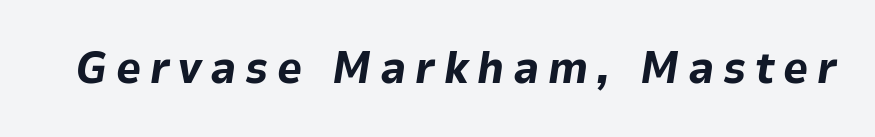
Q: Is the text bold? A: Yes.
Q: Is the text italic (slanted)? A: Yes, it leans right by about 9 degrees.
Q: Is the text underlined? A: No.
Q: Is the spacing between letters normal or unusually wide? A: Unusually wide.
Q: Width (condensed, normal, or wide)? A: Normal.
Q: Stroke contrast? A: Low.
Q: x-height? A: Medium.
Q: Monospaced? A: No.
